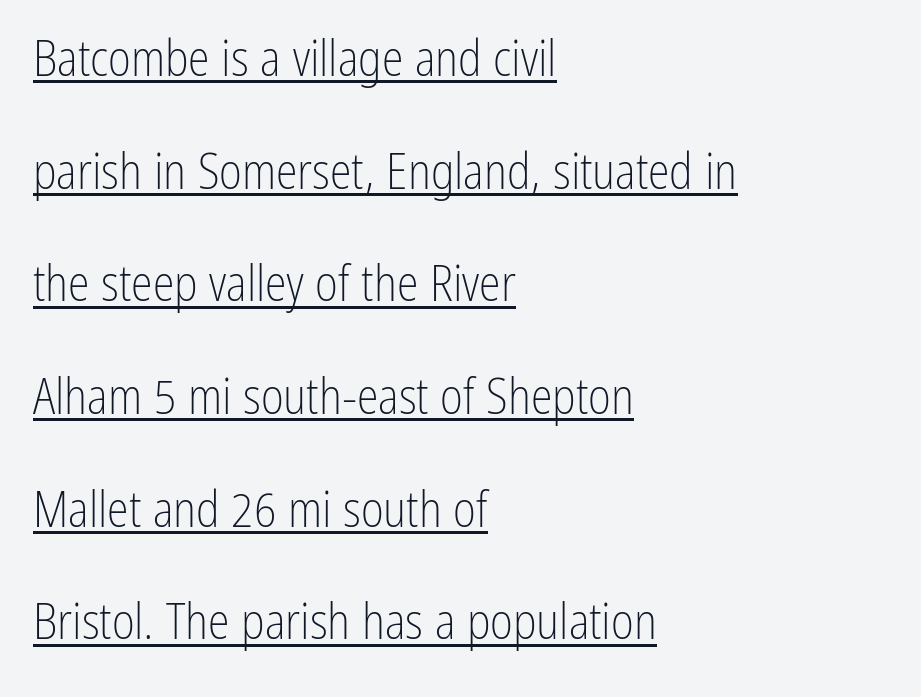
Q: Is the text bold? A: No.
Q: Is the text italic (slanted)? A: No, it is upright.
Q: Is the typeface a serif or a sans-serif typeface? A: Sans-serif.
Q: Is the text underlined? A: Yes.
Q: How is the paragraph aligned? A: Left-aligned.
Q: Is the spacing between letters normal or unusually wide? A: Normal.
Q: Is the spacing between lines tight, normal or loose? A: Loose.
Q: Width (condensed, normal, or wide)? A: Condensed.
Q: Stroke contrast? A: Low.
Q: x-height? A: Medium.
Q: Monospaced? A: No.
